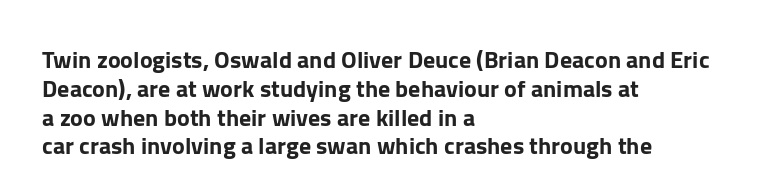
In CSS terms this would be text-align: left. The letters stand upright; this is a roman face. Underlining? Definitely not there. These lines keep a tight, regular rhythm from letter to letter.
